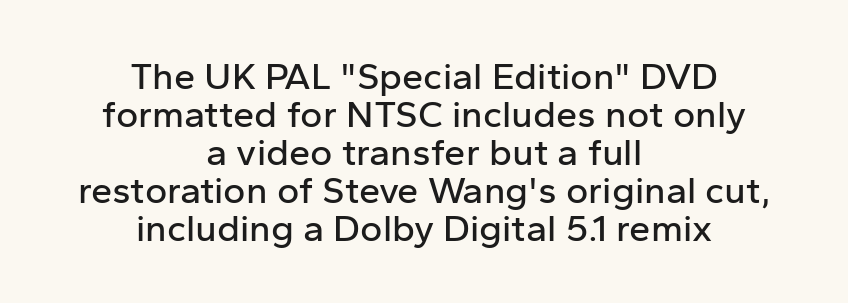
Letters rest on an invisible, unmarked baseline. Note the varied advance widths — an 'i' is clearly narrower than an 'm'. What kind of face is this? One without serifs — a sans. How are the letters spaced? Ordinarily, with no added tracking.
